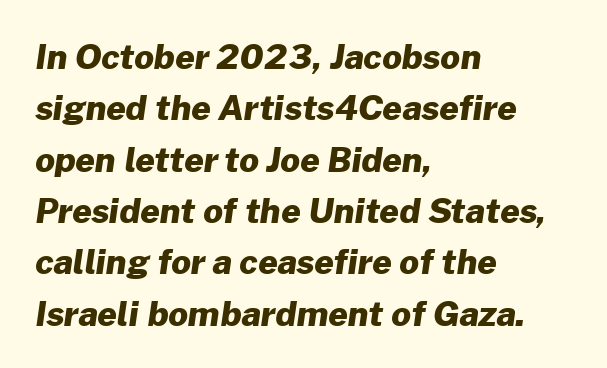
{"serif": "no", "bold": "yes", "weight": "heavy", "width": "normal", "stroke_contrast": "low", "x_height": "medium", "monospaced": "no", "underline": "no", "align": "left", "line_spacing": "normal", "line_spacing_ratio": 1.51, "letter_spacing": "normal", "letter_spacing_em": 0.0, "glyph_px": 34}
